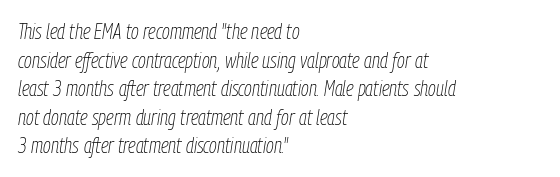
This sample is left-justified, so line endings fall wherever the words run out. The axis of the letterforms is tilted away from vertical. Is the type heavy? It reads as light-to-regular instead. Summary of vertical rhythm: regular, with standard interline spacing. There is no visible air inserted between adjacent glyphs.
